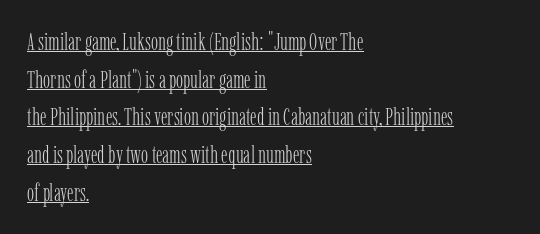
The image shows 24 px text type, upright; set left-aligned, normal line spacing (1.57x), normal letter spacing, underlined.
